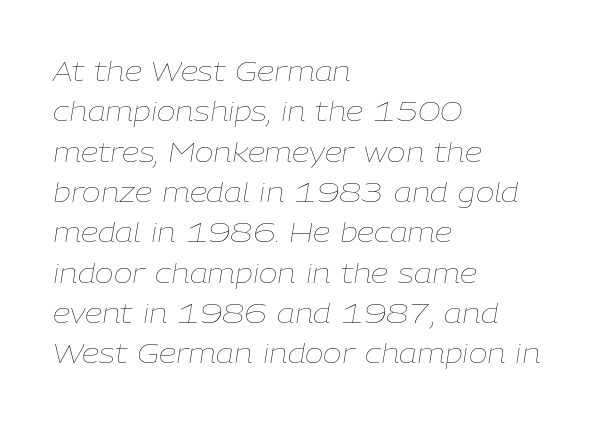
{"italic": "yes", "lean": "right", "slant_degrees": 9, "bold": "no", "weight": "thin", "width": "normal", "stroke_contrast": "low", "x_height": "medium", "monospaced": "no", "underline": "no", "align": "left", "line_spacing": "normal", "line_spacing_ratio": 1.44, "letter_spacing": "normal", "letter_spacing_em": 0.0, "glyph_px": 28}
